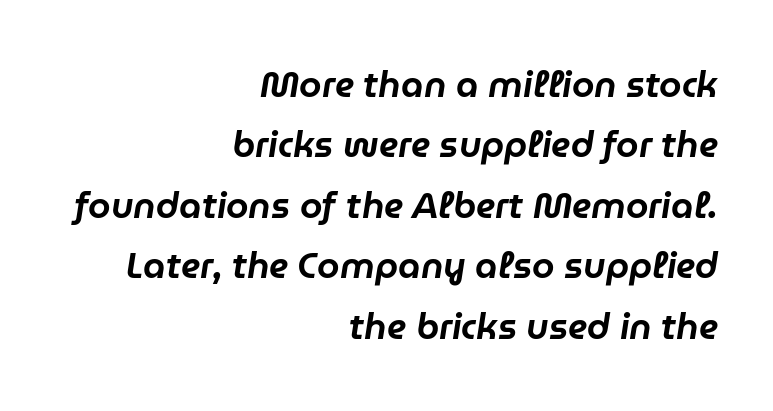
The text carries the slant typical of an italic or oblique font. Glyph-to-glyph distance matches everyday printed text. The space beneath each line is pristine and unruled. Do the characters align in a grid? No, the font is proportional.
